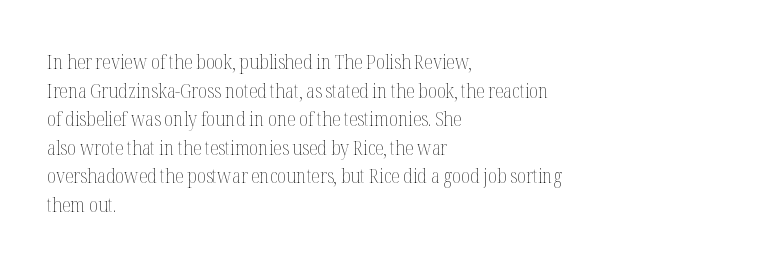
{"italic": "no", "bold": "no", "underline": "no", "align": "left", "line_spacing": "normal", "line_spacing_ratio": 1.43, "letter_spacing": "normal", "letter_spacing_em": 0.0, "glyph_px": 20}
